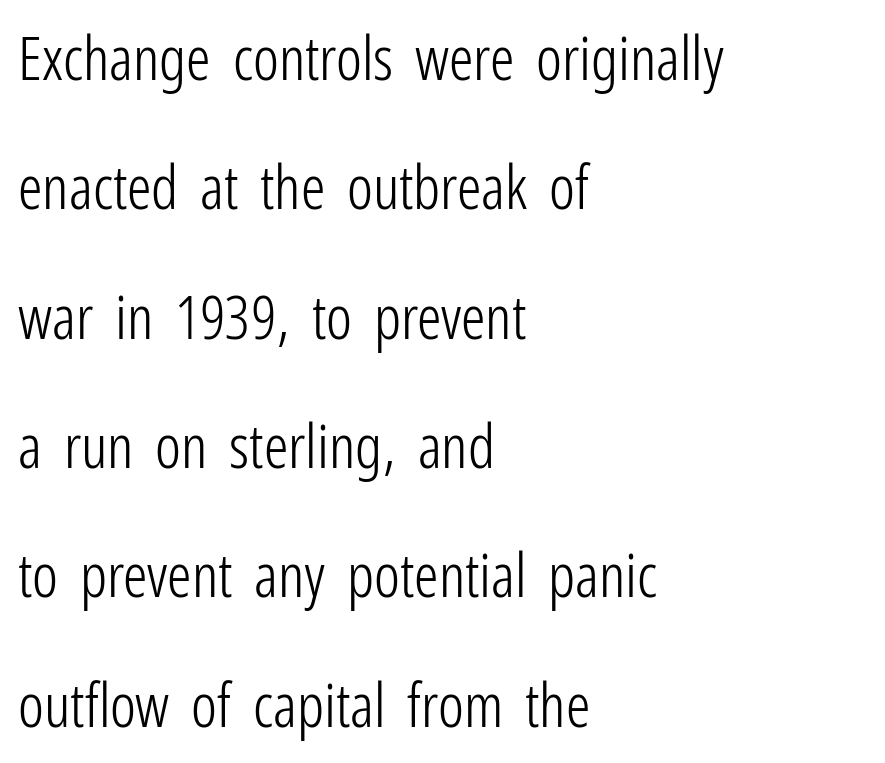
These lines are rendered in a variable-pitch font. The weight would be labelled regular, book, light, or lighter still. The line texture is even and compact thanks to regular tracking. The zone under the glyphs is completely vacant. The typeface chosen for these lines omits serifs. A classic flush-left, rag-right setting is used for this passage.
